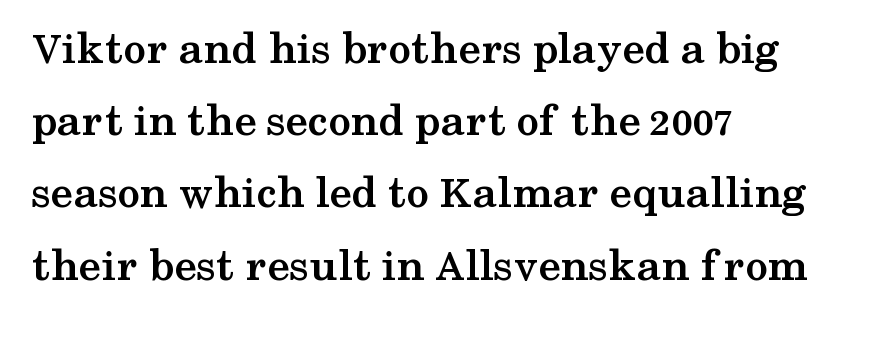
{"serif": "yes", "italic": "no", "bold": "yes", "weight": "semibold", "width": "wide", "stroke_contrast": "medium", "x_height": "medium", "monospaced": "no", "underline": "no", "align": "left", "line_spacing": "normal", "line_spacing_ratio": 1.57, "letter_spacing": "normal", "letter_spacing_em": 0.0, "glyph_px": 46}
